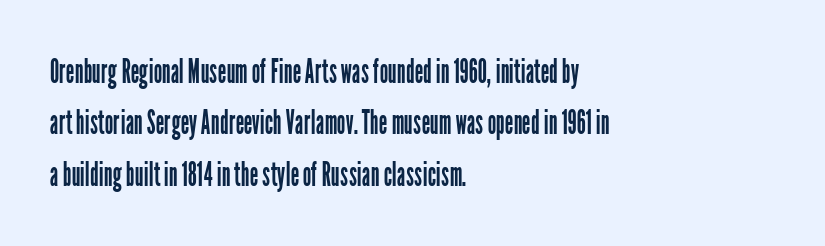
Nope, not italic — everything's standing straight. Characters follow at the spacing the type designer built in. Which margin do the lines hug? The left one — the right edge is uneven. Horizontal bands of white between lines are of average thickness.
